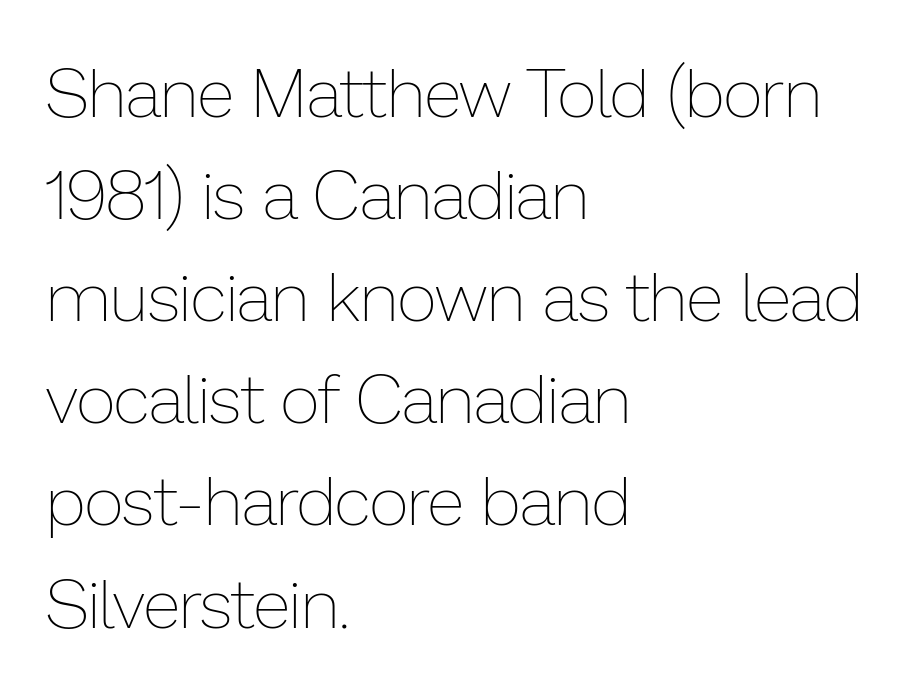
The image shows 69 px thin type, upright; set left-aligned, normal line spacing (1.48x), normal letter spacing, not underlined; low stroke contrast and a medium x-height.
